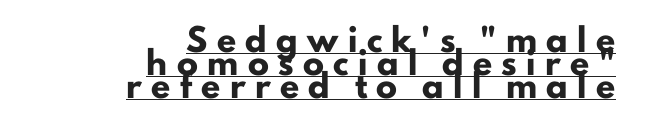
Line spacing here is tight. Line ends are locked; line starts wander. Do the letters lean? They stand straight. Bold? Absolutely — the strokes are thick and heavy. Check the space under the baseline: a stroke is drawn there.
